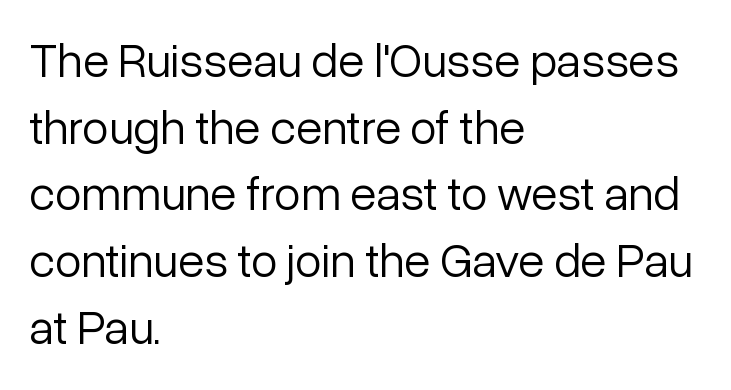
Examine the stroke ends and you'll find no serifs. Notice how the stems are strictly vertical — no italics here. The zone under the glyphs is completely vacant. The strokes are not fattened; the text isn't bold. The rendering anchors every line to the left-hand side.
